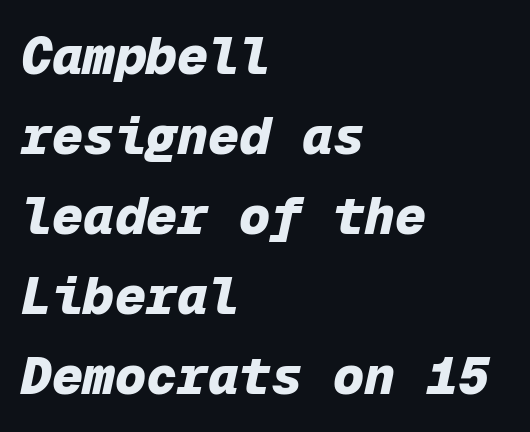
The image shows 52 px heavy type, italic (leaning right), monospaced; set left-aligned, normal line spacing (1.54x), normal letter spacing, not underlined; low stroke contrast and a medium x-height.
